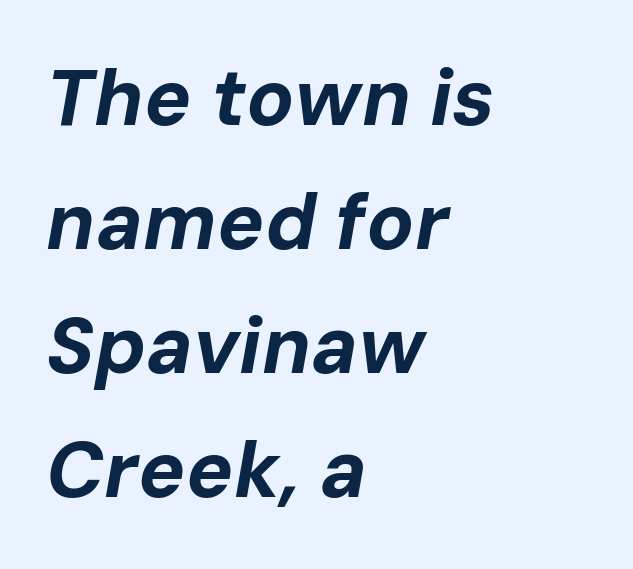
The face used here is proportionally spaced, like ordinary book or web type. The string is rendered with underlining switched off. This rendering uses left alignment, leaving the right contour irregular. Characters are canted at an angle relative to the baseline's perpendicular. Each glyph is drawn with heavy, bold strokes.
